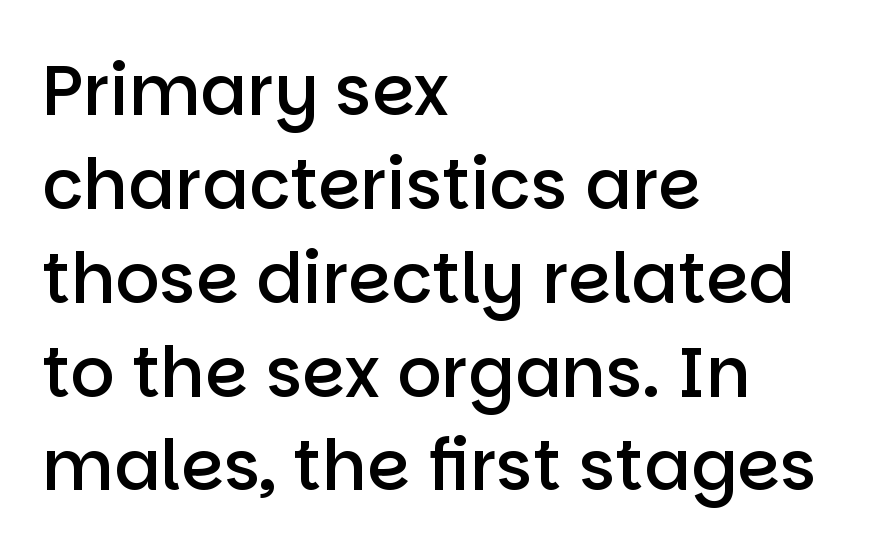
{"serif": "no", "italic": "no", "bold": "semi", "weight": "semibold", "width": "normal", "stroke_contrast": "low", "x_height": "large", "monospaced": "no", "underline": "no", "align": "left", "line_spacing": "normal", "line_spacing_ratio": 1.36, "letter_spacing": "normal", "letter_spacing_em": 0.0, "glyph_px": 69}
